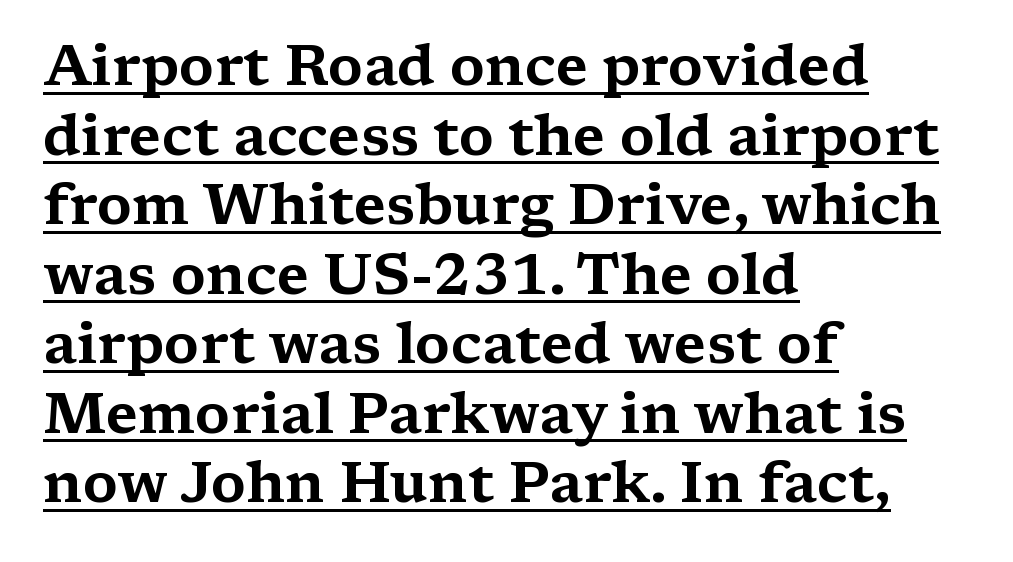
The image shows 57 px wide serif type, upright; set left-aligned, line spacing 1.22x, normal letter spacing, underlined; medium stroke contrast and a medium x-height.
